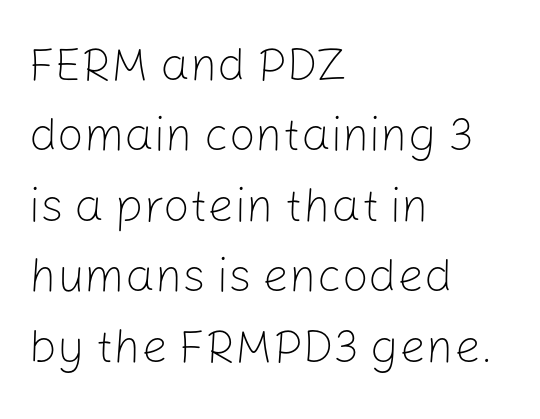
The image shows 47 px light sans-serif type, upright; set left-aligned, normal line spacing (1.5x), normal letter spacing, not underlined; low stroke contrast and a medium x-height.
